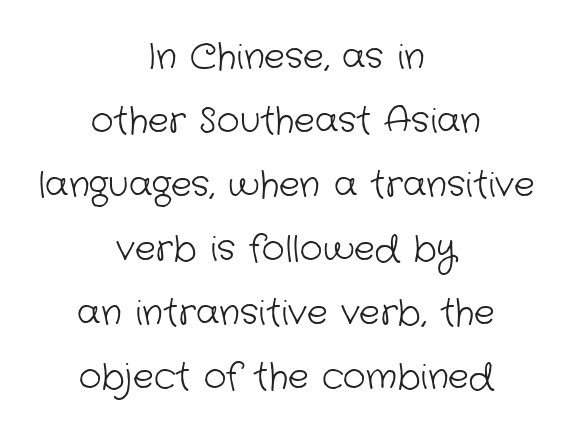
The image shows 35 px light sans-serif type; set centered, line spacing 1.83x, normal letter spacing, not underlined; low stroke contrast and a medium x-height.
